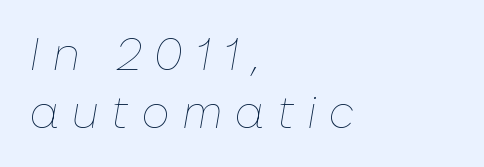
The space beneath each line is pristine and unruled. The specimen reads as italic at a glance. If you drew a ruler down the left edge, every line would touch it. The face used here is proportionally spaced, like ordinary book or web type. Baseline-to-baseline distance is the conventional proportion of letter height.
